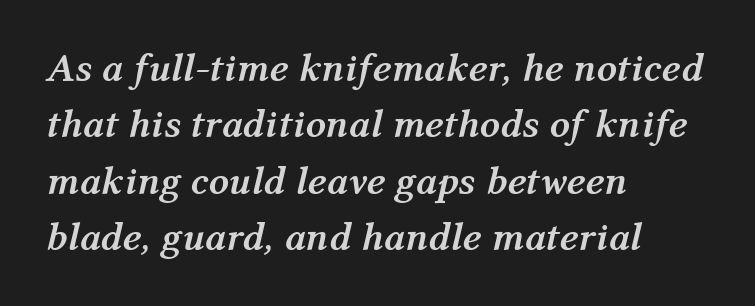
Q: Is the text bold? A: Yes.
Q: Is the text italic (slanted)? A: Yes, it leans right by about 12 degrees.
Q: Is the text underlined? A: No.
Q: How is the paragraph aligned? A: Left-aligned.
Q: Is the spacing between letters normal or unusually wide? A: Normal.
Q: Is the spacing between lines tight, normal or loose? A: Normal.
Q: Width (condensed, normal, or wide)? A: Normal.
Q: Stroke contrast? A: Medium.
Q: x-height? A: Medium.
Q: Monospaced? A: No.
